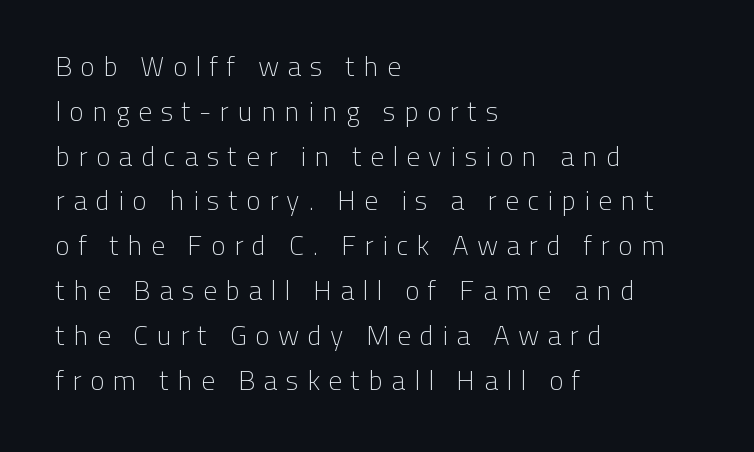
The compositor pushed each line to the left boundary. Glance below the letters and you will spot only blank space. Spacing verdict: proportional, widths tailored to each character. The glyphs in this specimen are sans serif. This is the regular roman posture of the typeface. Vertical spacing — default.
